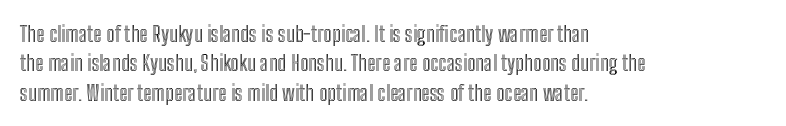
The image shows 22 px text type, upright; set left-aligned, normal line spacing (1.33x), normal letter spacing, not underlined.
